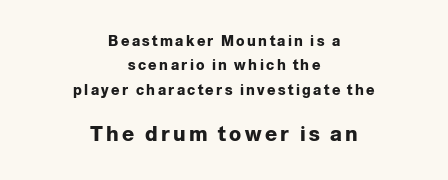
The image shows 20 px bold type, upright; set centered, line spacing 1.75x, not underlined; the second (bottom) block is 1.43x larger.
